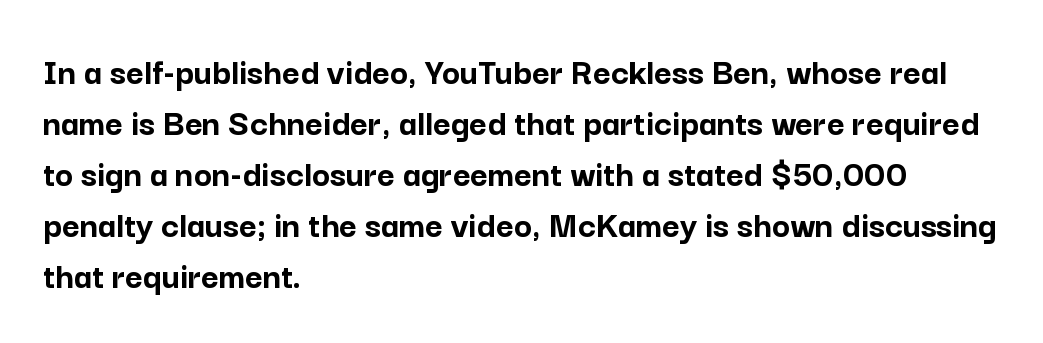
The image shows 38 px semibold sans-serif type, upright; set left-aligned, normal line spacing (1.34x), normal letter spacing, not underlined; low stroke contrast and a medium x-height.
